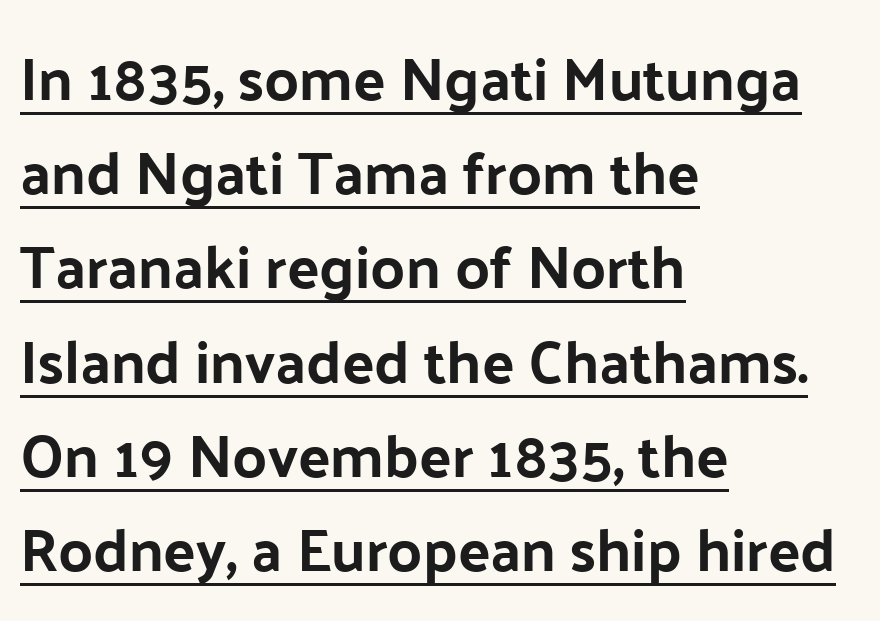
The image shows 60 px bold sans-serif type, upright; set left-aligned, normal line spacing (1.57x), normal letter spacing, underlined; low stroke contrast and a medium x-height.
